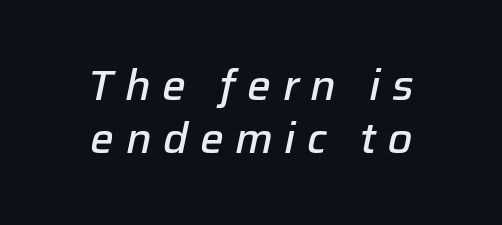
The letters are spread apart with noticeably loose tracking. The line-height multiplier appears to be the usual default. Rendered with sloped, italic letterforms. Compared with a flush-left layout, this one balances lines on the center instead. The space directly below the letters is spotless. Spacing verdict: proportional, widths tailored to each character.
